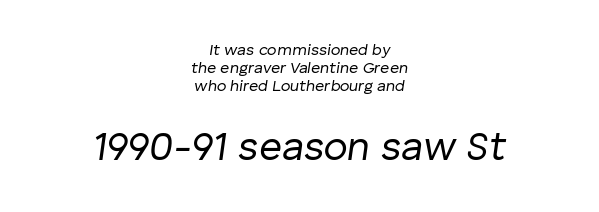
The image shows 40 px regular-weight type, italic (leaning right); set centered, tight line spacing (1.14x), normal letter spacing, not underlined; the second (bottom) block is 2.5x larger; low stroke contrast and a medium x-height.
